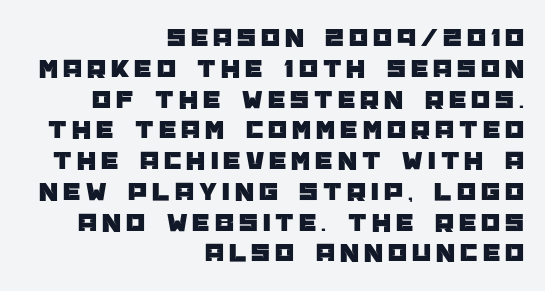
Q: Is the text italic (slanted)? A: No, it is upright.
Q: Is the text underlined? A: No.
Q: How is the paragraph aligned? A: Right-aligned.
Q: Is the spacing between lines tight, normal or loose? A: Tight.
